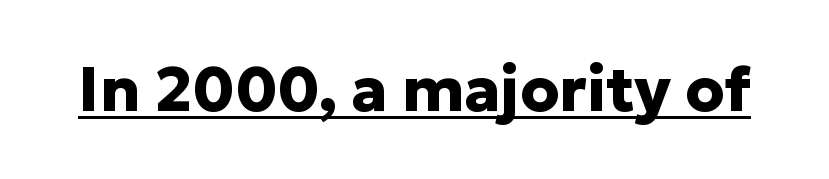
Characters follow at the spacing the type designer built in. The letters advance in unequal steps, a hallmark of proportional type. Underlined type. No italicization has been applied; the sample stays upright.
